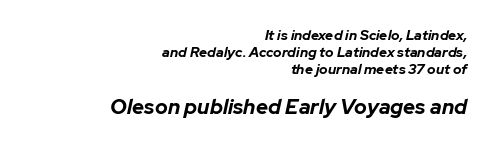
Q: Is the text bold? A: Yes.
Q: Is the text italic (slanted)? A: Yes, it leans right by about 12 degrees.
Q: Is the text underlined? A: No.
Q: How is the paragraph aligned? A: Right-aligned.
Q: Is the spacing between letters normal or unusually wide? A: Normal.
Q: Which block of text is set in a larger size, the first (top) or the second (bottom)? A: The second (bottom) one.
